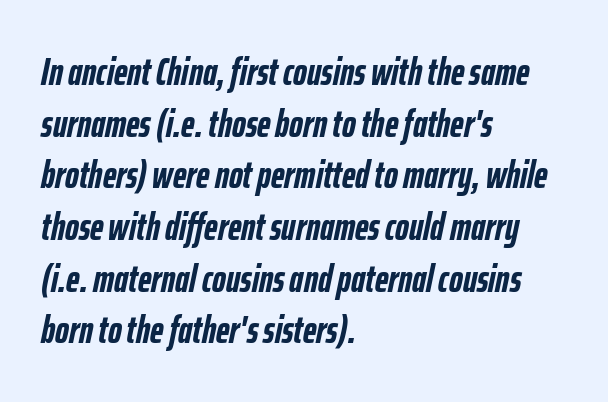
Q: Is the text bold? A: Yes.
Q: Is the text italic (slanted)? A: Yes, it leans right by about 12 degrees.
Q: Is the text underlined? A: No.
Q: How is the paragraph aligned? A: Left-aligned.
Q: Is the spacing between letters normal or unusually wide? A: Normal.
Q: Is the spacing between lines tight, normal or loose? A: Normal.
Q: Width (condensed, normal, or wide)? A: Condensed.
Q: Stroke contrast? A: Low.
Q: x-height? A: Medium.
Q: Monospaced? A: No.
